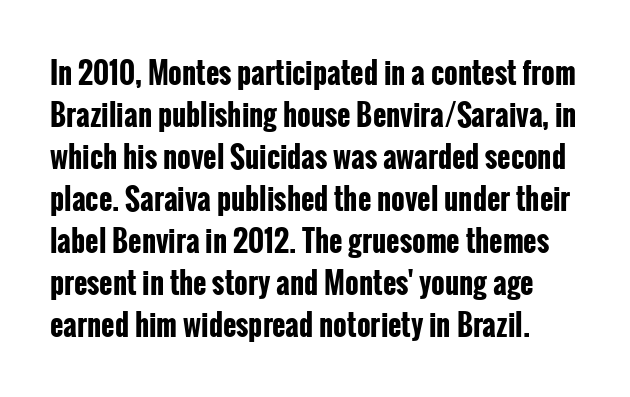
Q: Is the text bold? A: Yes.
Q: Is the text italic (slanted)? A: No, it is upright.
Q: Is the typeface a serif or a sans-serif typeface? A: Sans-serif.
Q: Is the text underlined? A: No.
Q: Is the spacing between letters normal or unusually wide? A: Normal.
Q: Is the spacing between lines tight, normal or loose? A: Normal.
Q: Width (condensed, normal, or wide)? A: Condensed.
Q: Stroke contrast? A: Low.
Q: x-height? A: Medium.
Q: Monospaced? A: No.
